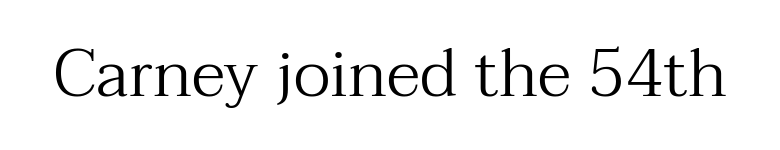
{"serif": "yes", "italic": "no", "bold": "no", "weight": "regular", "width": "normal", "stroke_contrast": "medium", "x_height": "medium", "monospaced": "no", "underline": "no", "letter_spacing": "normal", "letter_spacing_em": 0.0, "glyph_px": 66}
